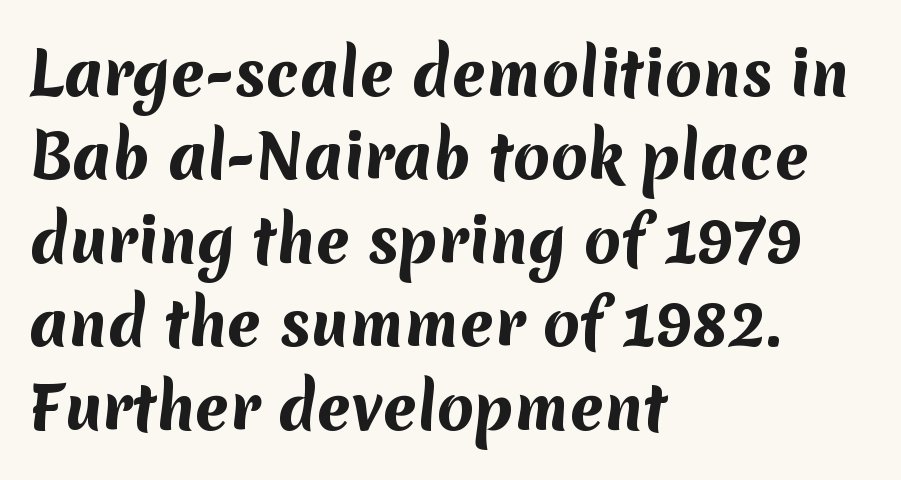
{"serif": "no", "bold": "yes", "weight": "bold", "width": "normal", "stroke_contrast": "medium", "x_height": "medium", "monospaced": "no", "underline": "no", "align": "left", "line_spacing": "normal", "line_spacing_ratio": 1.39, "letter_spacing": "normal", "letter_spacing_em": 0.0, "glyph_px": 60}
